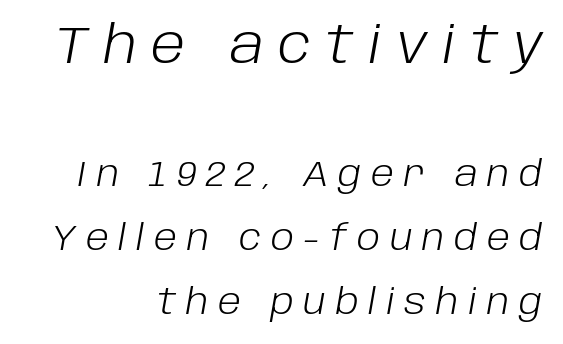
{"italic": "yes", "lean": "right", "slant_degrees": 10, "bold": "no", "weight": "light", "width": "normal", "stroke_contrast": "low", "x_height": "large", "monospaced": "no", "underline": "no", "align": "right", "line_spacing_ratio": 1.83, "letter_spacing": "wide", "letter_spacing_em": 0.28, "larger_block": "first", "size_ratio": 1.49, "glyph_px": 52}
